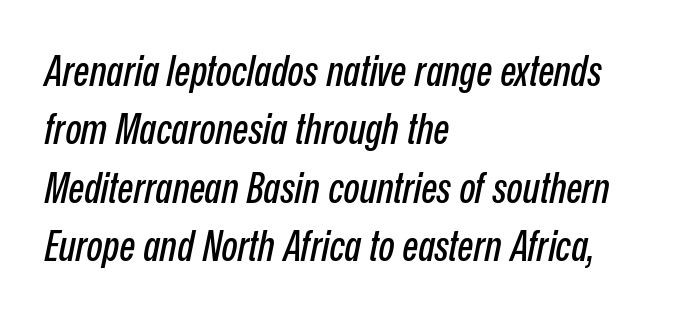
Q: Is the text italic (slanted)? A: Yes, it leans right by about 12 degrees.
Q: Is the text underlined? A: No.
Q: How is the paragraph aligned? A: Left-aligned.
Q: Is the spacing between letters normal or unusually wide? A: Normal.
Q: Is the spacing between lines tight, normal or loose? A: Normal.
Q: Width (condensed, normal, or wide)? A: Condensed.
Q: Stroke contrast? A: Low.
Q: x-height? A: Medium.
Q: Monospaced? A: No.
